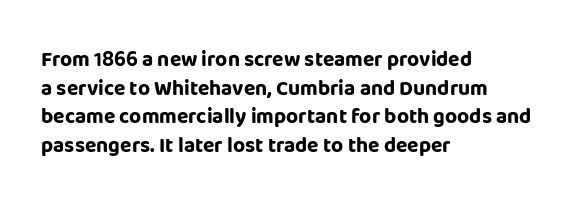
Notice how descenders clear the ascenders below comfortably — that's standard leading. Clear beneath every line of the passage. These lines are set flush left with a ragged right edge. The type sits square on the baseline with zero lean. Each word holds together tightly as a unit, with standard inter-letter gaps.
